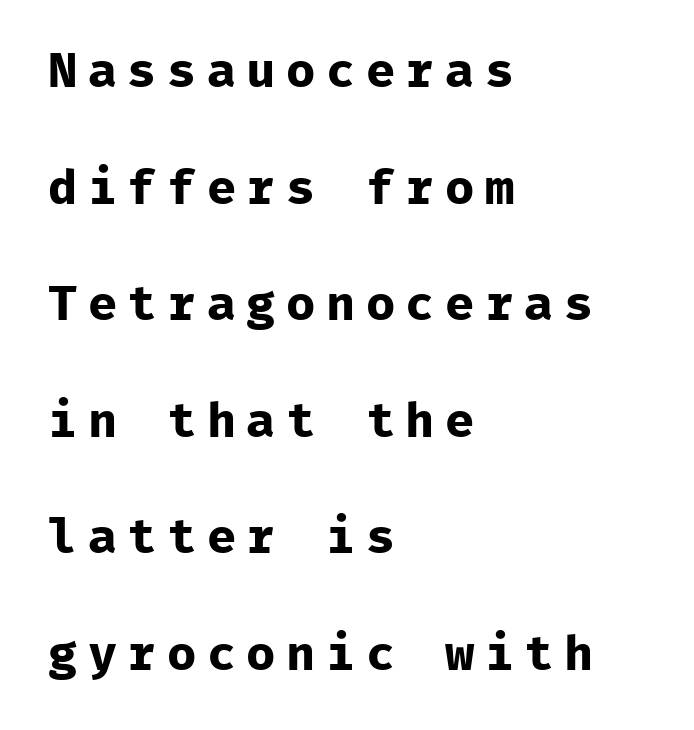
{"serif": "no", "italic": "no", "bold": "yes", "weight": "bold", "width": "normal", "stroke_contrast": "low", "x_height": "medium", "monospaced": "yes", "underline": "no", "align": "left", "line_spacing": "loose", "line_spacing_ratio": 2.38, "letter_spacing": "wide", "letter_spacing_em": 0.21, "glyph_px": 49}
